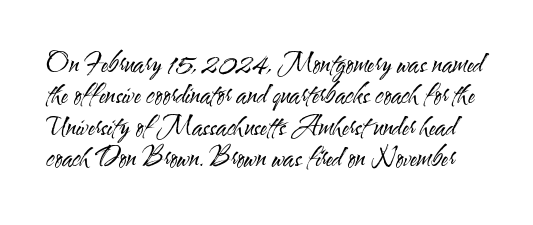
{"bold": "no", "underline": "no", "line_spacing_ratio": 1.21, "letter_spacing": "normal", "letter_spacing_em": 0.0, "glyph_px": 26}
